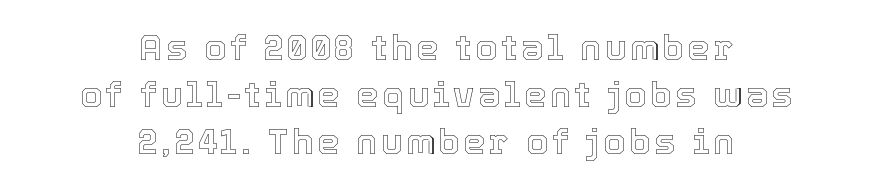
Visually the block forms a symmetrical silhouette, jagged on both flanks. Type without underlining. Rows of type keep a routine distance in the vertical direction. Is this a fixed-width face? No — the glyphs have proportional, varying widths. These lines were composed using upright roman letters.
